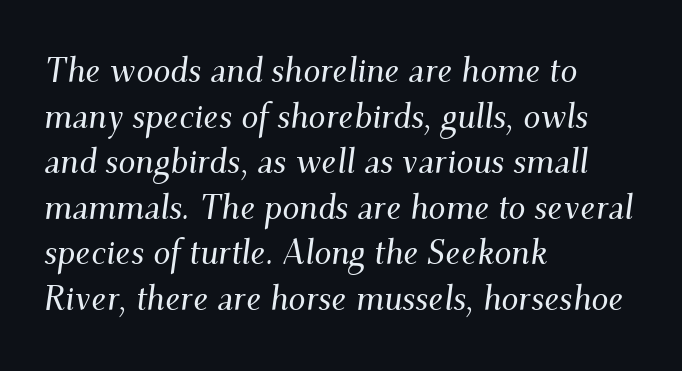
The image shows 34 px serif type, italic (leaning right); set left-aligned, normal line spacing (1.34x), normal letter spacing, not underlined; medium stroke contrast and a small x-height.
